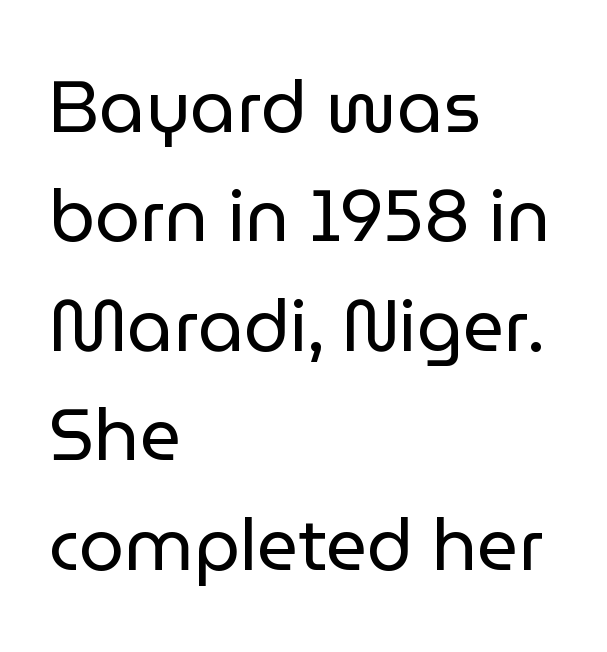
The image shows 72 px regular-weight sans-serif type, upright; set left-aligned, normal line spacing (1.52x), normal letter spacing, not underlined; low stroke contrast and a medium x-height.
